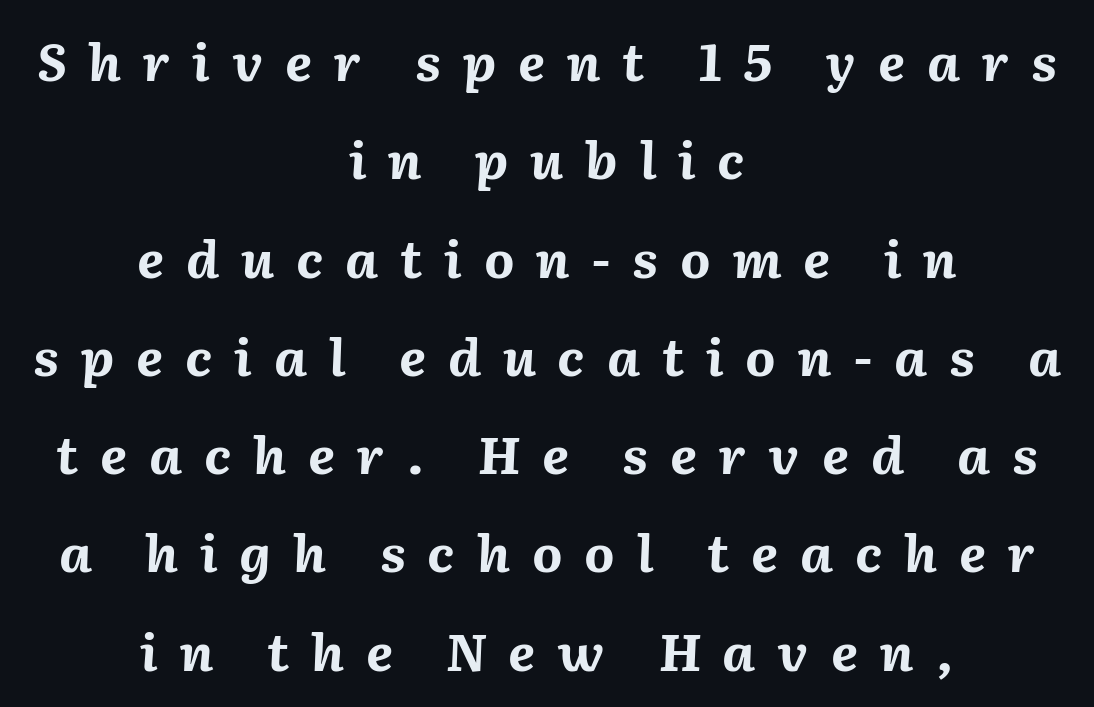
Glance below the letters and you will spot only blank space. The specimen reads as italic at a glance. Emphasis by weight is at full strength: bold. The whitespace from short lines is split evenly between both sides. The type is letterspaced generously, with wide tracking.
